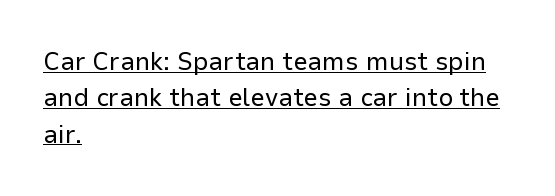
{"italic": "no", "bold": "no", "underline": "yes", "align": "left", "line_spacing": "normal", "line_spacing_ratio": 1.4, "letter_spacing": "normal", "letter_spacing_em": 0.0, "glyph_px": 26}
